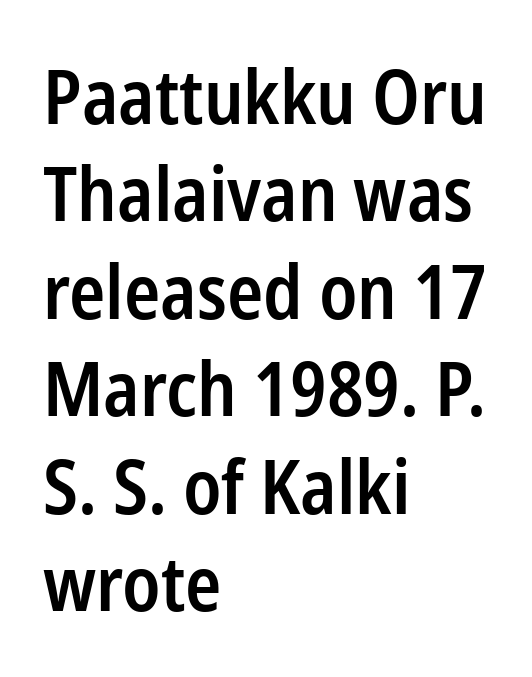
Q: Is the text bold? A: Semi-bold.
Q: Is the text italic (slanted)? A: No, it is upright.
Q: Is the typeface a serif or a sans-serif typeface? A: Sans-serif.
Q: Is the text underlined? A: No.
Q: How is the paragraph aligned? A: Left-aligned.
Q: Is the spacing between letters normal or unusually wide? A: Normal.
Q: Is the spacing between lines tight, normal or loose? A: Normal.
Q: Width (condensed, normal, or wide)? A: Condensed.
Q: Stroke contrast? A: Low.
Q: x-height? A: Medium.
Q: Monospaced? A: No.
